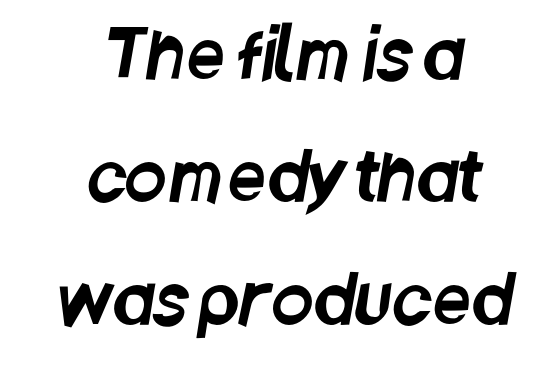
{"serif": "no", "width": "condensed", "stroke_contrast": "low", "x_height": "large", "monospaced": "no", "underline": "no", "align": "center", "line_spacing_ratio": 1.8, "letter_spacing": "normal", "letter_spacing_em": 0.0, "glyph_px": 68}
